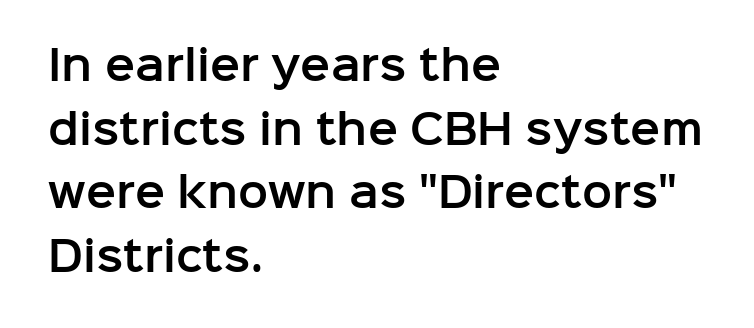
The letters advance in unequal steps, a hallmark of proportional type. There is no visible air inserted between adjacent glyphs. The passage is arranged the way most books set body copy — flush left. Italic? Not at all — the glyphs are vertical. The area under the type is left untouched.
